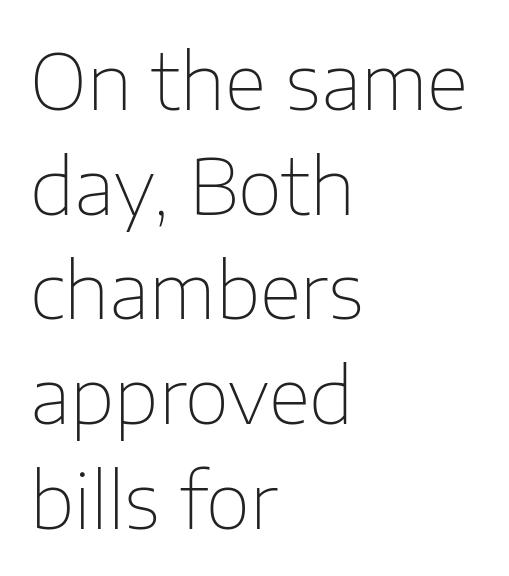
A typesetter would call this leading conventional body-copy spacing. Every character sits straight up, as roman type does. Does the copy run flush right? No — it runs flush left. Clear beneath every line of the passage. These lines keep a tight, regular rhythm from letter to letter. This is sans-serif lettering, the kind often seen on screens and signage.
